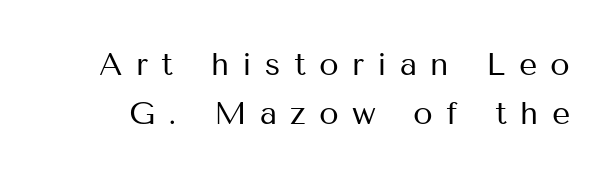
{"serif": "no", "italic": "no", "bold": "no", "weight": "regular", "width": "normal", "stroke_contrast": "medium", "x_height": "medium", "monospaced": "no", "underline": "no", "line_spacing": "normal", "line_spacing_ratio": 1.54, "letter_spacing": "wide", "letter_spacing_em": 0.41, "glyph_px": 32}
